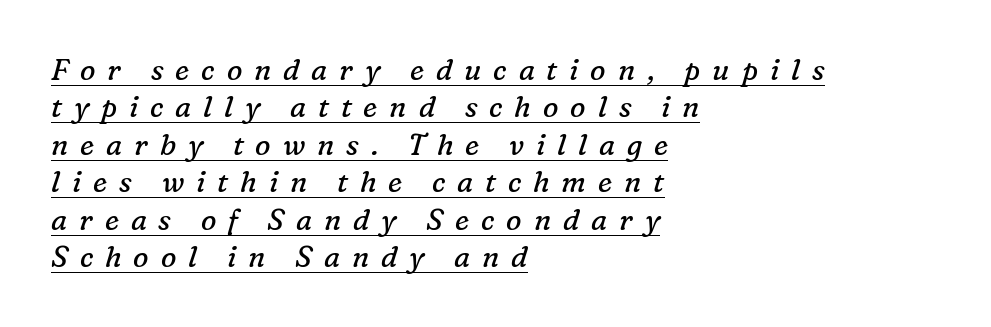
{"serif": "yes", "italic": "yes", "lean": "right", "slant_degrees": 16, "bold": "no", "weight": "regular", "width": "normal", "stroke_contrast": "low", "x_height": "medium", "monospaced": "no", "underline": "yes", "align": "left", "line_spacing": "normal", "line_spacing_ratio": 1.29, "letter_spacing": "wide", "letter_spacing_em": 0.41, "glyph_px": 29}
